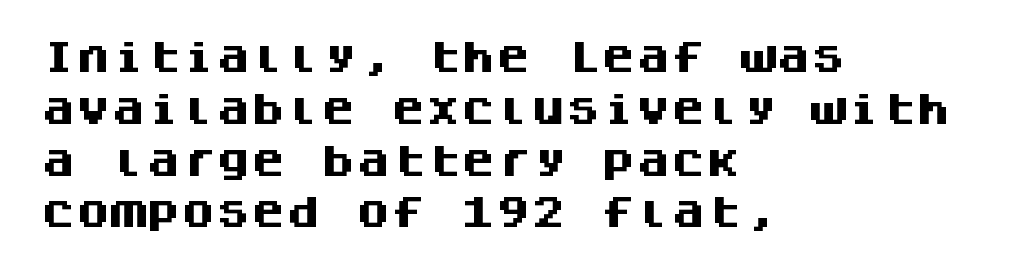
{"serif": "no", "italic": "no", "bold": "yes", "weight": "heavy", "width": "normal", "stroke_contrast": "medium", "x_height": "large", "monospaced": "yes", "underline": "no", "align": "left", "line_spacing": "normal", "line_spacing_ratio": 1.48, "letter_spacing": "normal", "letter_spacing_em": 0.0, "glyph_px": 35}
